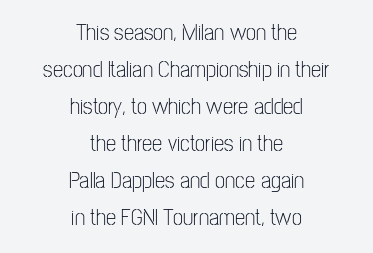
This is roman type, the default non-slanted kind. Each word holds together tightly as a unit, with standard inter-letter gaps. These lines stack symmetrically, like a column narrowing and widening about its center. Glance below the letters and you will spot only blank space. What's the leading like? Ordinary, nothing unusual. Is this a heavy cut? Hardly; it is regular or lighter.
